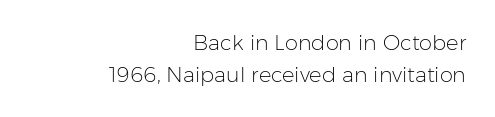
The type sits square on the baseline with zero lean. Is this a heavy cut? Hardly; it is regular or lighter. Caption: standard tracking, unaltered. The block of text has a typical density, with ordinary space between rows. The compositor pushed each line to the right boundary. Check the space under the baseline: it is left empty.
